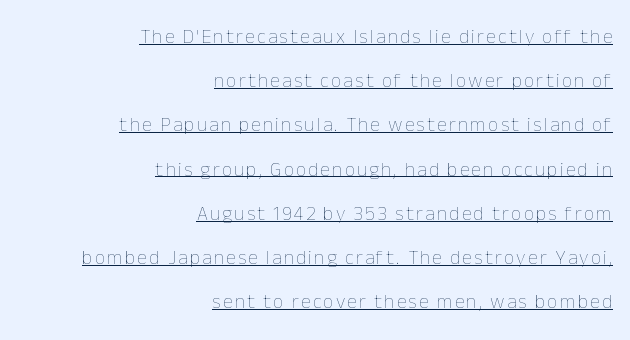
The image shows 20 px text type, upright; set right-aligned, loose line spacing (2.21x), underlined.
